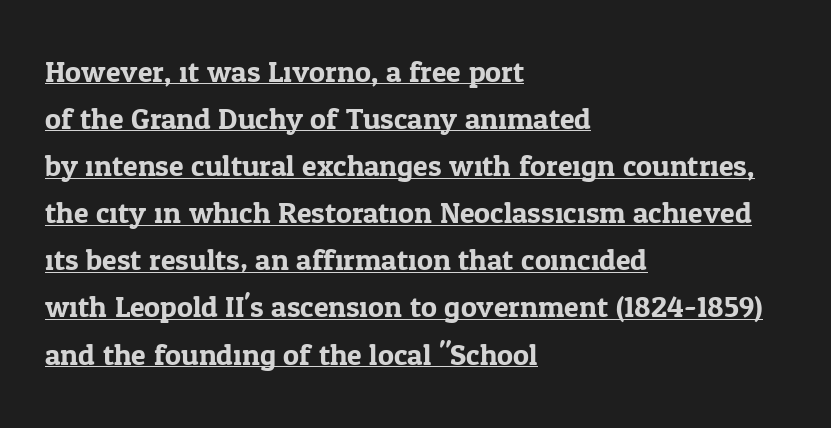
Q: Is the text italic (slanted)? A: No, it is upright.
Q: Is the typeface a serif or a sans-serif typeface? A: Serif.
Q: Is the text underlined? A: Yes.
Q: How is the paragraph aligned? A: Left-aligned.
Q: Is the spacing between letters normal or unusually wide? A: Normal.
Q: Is the spacing between lines tight, normal or loose? A: Normal.
Q: Width (condensed, normal, or wide)? A: Normal.
Q: Stroke contrast? A: Low.
Q: x-height? A: Medium.
Q: Monospaced? A: No.
